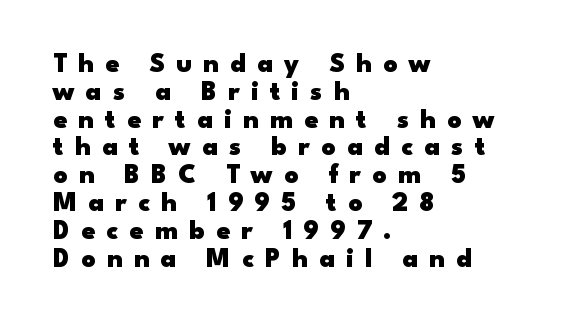
A bare baseline throughout the passage. There is plenty of visible air inserted between adjacent glyphs. This is the regular roman posture of the typeface. The lines are quadded left. Set as a true bold cut, around the 700 mark.
